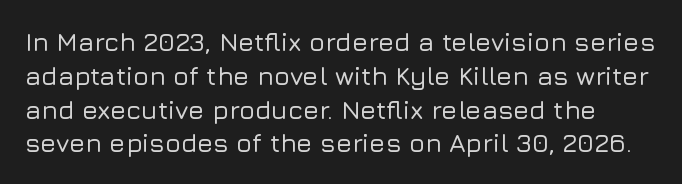
Reading down the column, the eye jumps a familiar distance to each next line. Italic? Not at all — the glyphs are vertical. Characters follow at the spacing the type designer built in. The zone under the glyphs is completely vacant.
